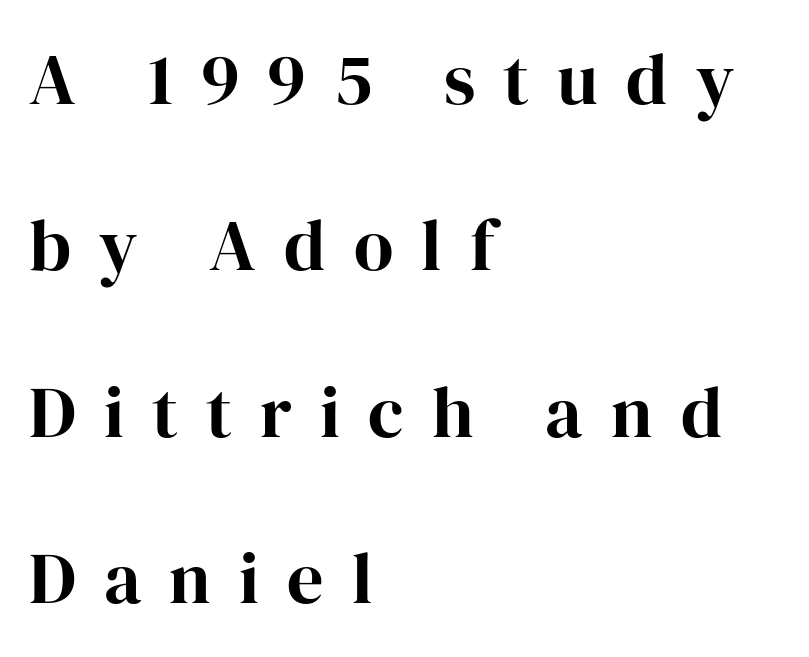
The image shows 72 px bold serif type, upright; set left-aligned, loose line spacing (2.31x), unusually wide letter spacing (+0.39 em), not underlined; high stroke contrast and a medium x-height.
